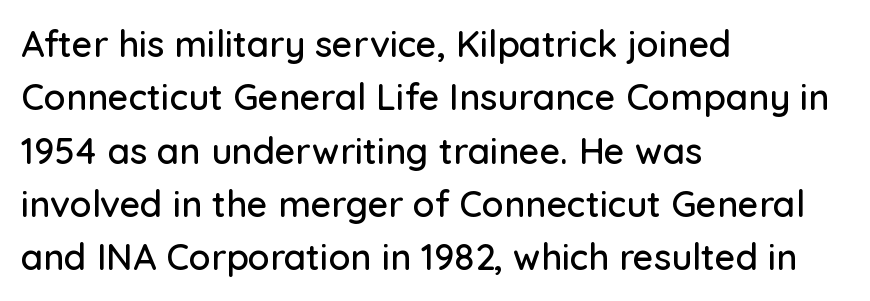
Check the space under the baseline: it is left empty. This sample uses an upright cut, with every glyph sitting square on the baseline. Interline gaps are of average width in this sample. Caption: standard tracking, unaltered. The rendering shows plain stroke endings on the letterforms — a sans-serif design.
